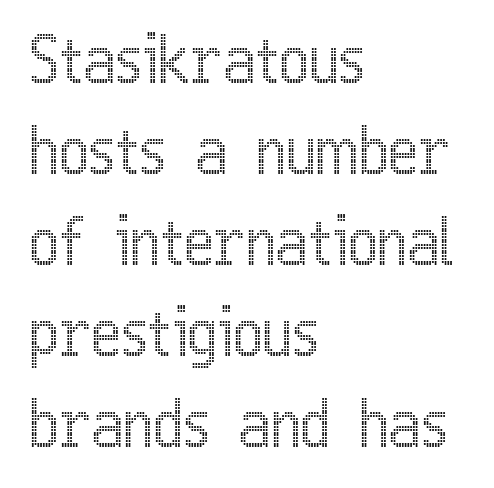
The image shows 64 px condensed type, upright; set left-aligned, normal line spacing (1.42x), normal letter spacing, not underlined; a medium x-height.
